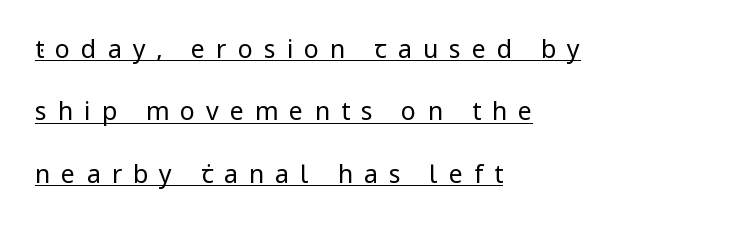
{"italic": "no", "bold": "no", "underline": "yes", "align": "left", "line_spacing": "loose", "line_spacing_ratio": 2.5, "letter_spacing": "wide", "letter_spacing_em": 0.44, "glyph_px": 25}
